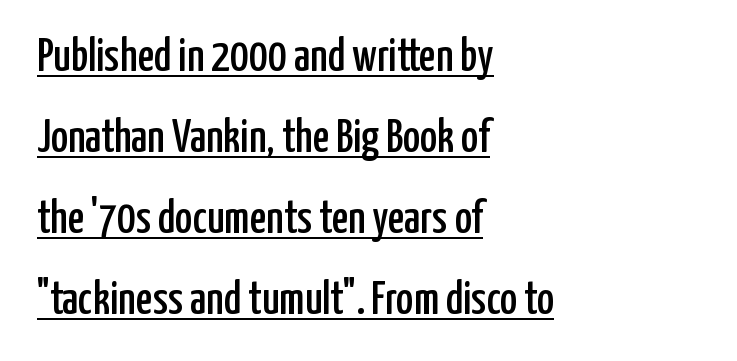
Compared with undecorated copy, this sample adds a rule below the words. The characters display no serif detailing; their extremities are plain. Unlike italic type, these characters show no tilt at all. The paragraph shown leans on its left margin. Is the letter spacing exaggerated? No — it looks like the ordinary default.
